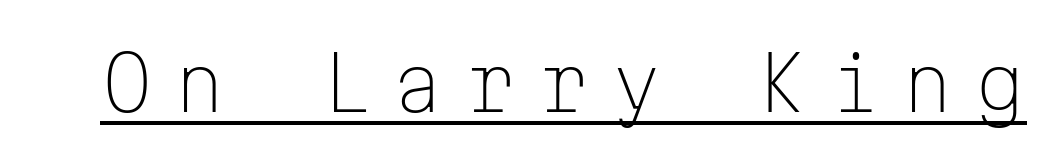
The image shows 75 px light sans-serif type, upright, monospaced; set unusually wide letter spacing (+0.27 em), underlined; low stroke contrast and a medium x-height.
